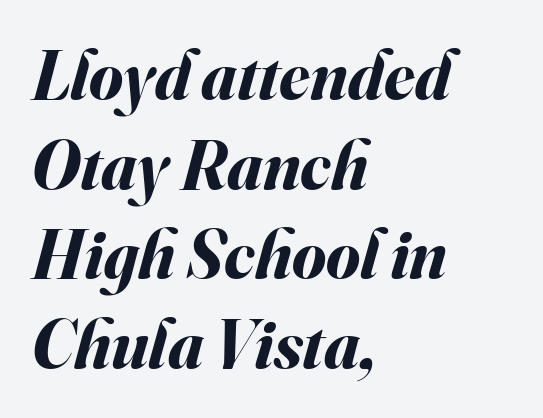
Notice how descenders clear the ascenders below comfortably — that's standard leading. This sample is left-justified, so line endings fall wherever the words run out. A dark, heavy texture on the line: the type is bold. You can tell it's italic because the verticals aren't actually vertical. Underline: absent. The rendering keeps characters at their native spacing.
